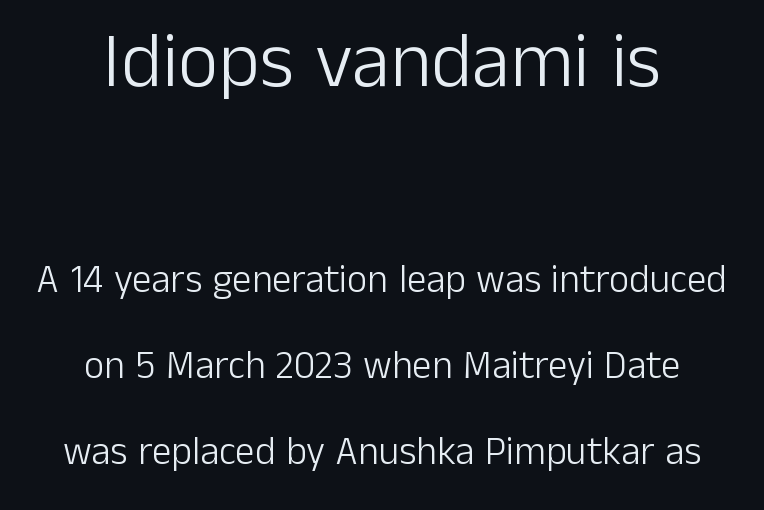
The image shows 78 px light sans-serif type, upright; set centered, loose line spacing (2.21x), normal letter spacing, not underlined; the first (top) block is 2.0x larger; low stroke contrast and a medium x-height.
